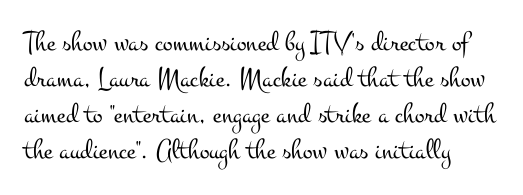
Think of a printed novel: that variable character pitch is what you see here. The rag falls on the right side of this text block. To sum up the face: it has serifs.
